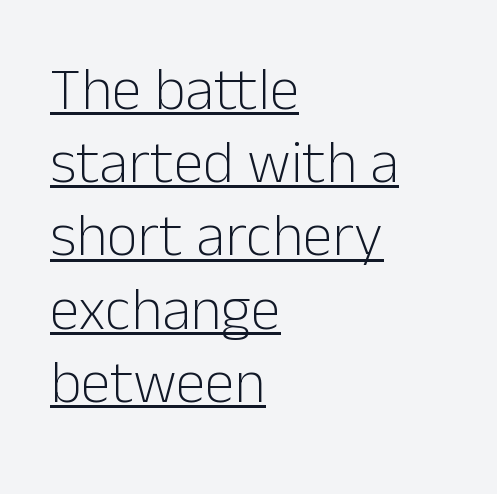
Check where the strokes stop: nothing finishes them off — pure sans. These lines were composed using upright roman letters. Stem width sits at or under what a default text font uses. The rendering anchors every line to the left-hand side. What stands out about the letter spacing? Nothing — it is the standard amount.
